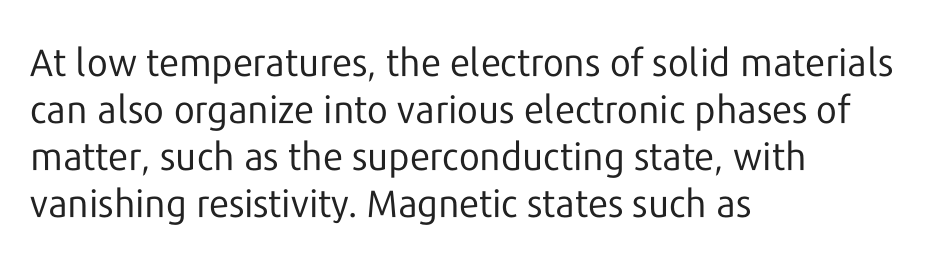
Q: Is the text bold? A: No.
Q: Is the text italic (slanted)? A: No, it is upright.
Q: Is the typeface a serif or a sans-serif typeface? A: Sans-serif.
Q: Is the text underlined? A: No.
Q: How is the paragraph aligned? A: Left-aligned.
Q: Is the spacing between letters normal or unusually wide? A: Normal.
Q: Width (condensed, normal, or wide)? A: Normal.
Q: Stroke contrast? A: Low.
Q: x-height? A: Medium.
Q: Monospaced? A: No.
